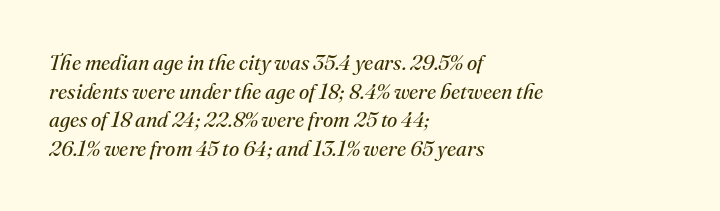
Q: Is the text bold? A: No.
Q: Is the text italic (slanted)? A: Yes, it leans right by about 16 degrees.
Q: Is the text underlined? A: No.
Q: How is the paragraph aligned? A: Left-aligned.
Q: Is the spacing between letters normal or unusually wide? A: Normal.
Q: Is the spacing between lines tight, normal or loose? A: Normal.
